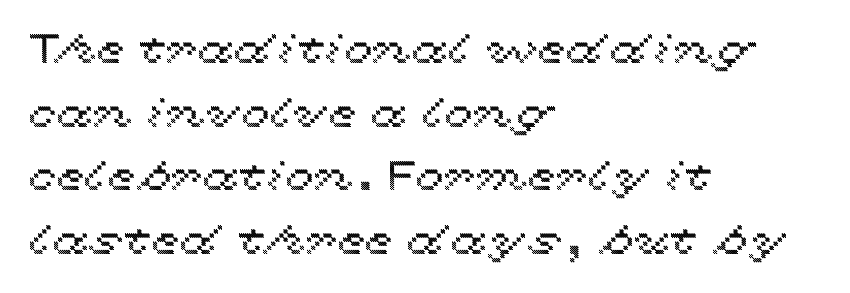
Q: Is the text italic (slanted)? A: Yes.
Q: Is the text underlined? A: No.
Q: How is the paragraph aligned? A: Left-aligned.
Q: Is the spacing between letters normal or unusually wide? A: Normal.
Q: Is the spacing between lines tight, normal or loose? A: Normal.
Q: Width (condensed, normal, or wide)? A: Wide.
Q: x-height? A: Medium.
Q: Monospaced? A: No.
